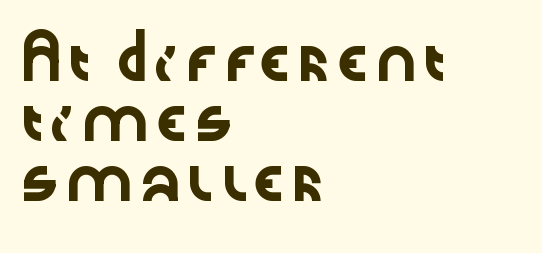
The glyphs in this specimen are sans serif. Vertically, the passage feels balanced, rows spaced as you'd expect. This rendering features lettering with no underline. Style check: upright. Spacing verdict: proportional, widths tailored to each character. The rag falls on the right side of this text block.
